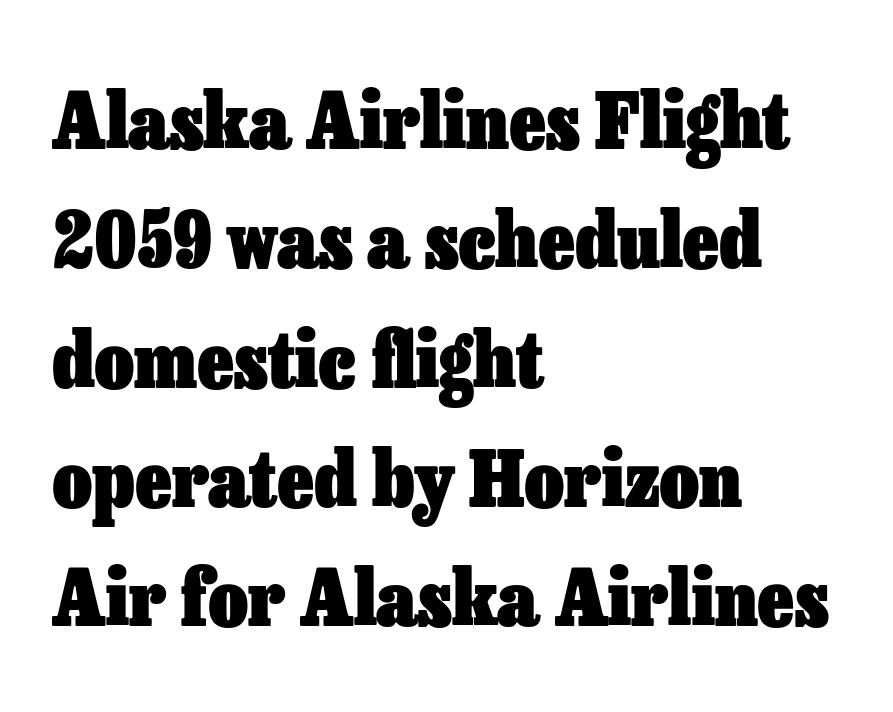
The image shows 77 px heavy type, upright; set left-aligned, normal line spacing (1.55x), normal letter spacing, not underlined; low stroke contrast and a medium x-height.
